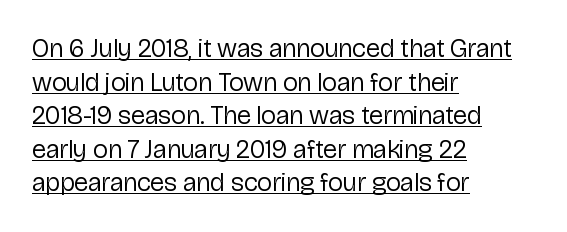
The image shows 26 px text type, upright; set left-aligned, normal line spacing (1.29x), normal letter spacing, underlined.
